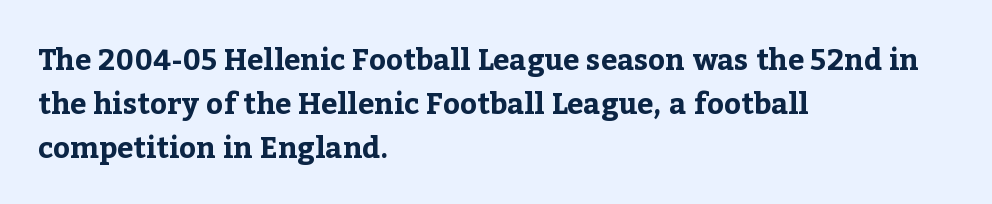
{"serif": "yes", "italic": "no", "bold": "yes", "weight": "bold", "width": "normal", "stroke_contrast": "low", "x_height": "medium", "monospaced": "no", "underline": "no", "align": "left", "line_spacing": "normal", "line_spacing_ratio": 1.51, "letter_spacing": "normal", "letter_spacing_em": 0.0, "glyph_px": 29}
